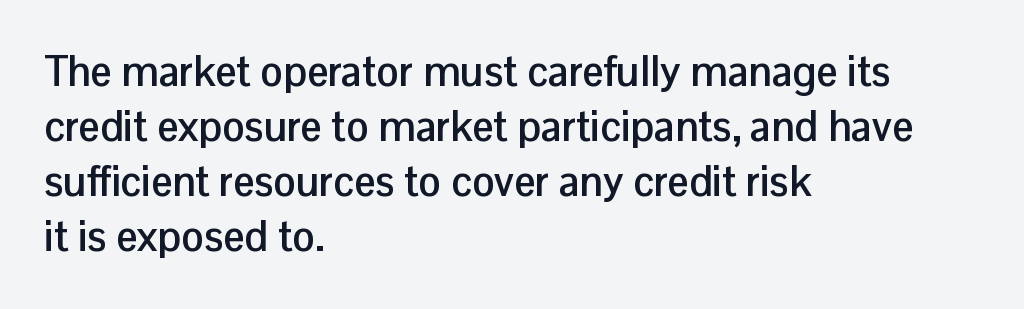
The image shows 42 px semibold sans-serif type, upright; set left-aligned, normal line spacing (1.31x), normal letter spacing, not underlined; low stroke contrast and a medium x-height.
